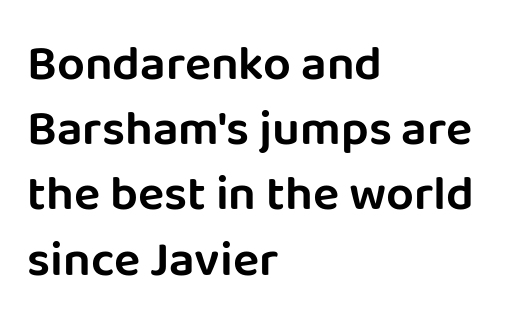
Character widths vary here, with narrow letters taking less room than wide ones. Honestly, the letter spacing is just normal — you wouldn't notice it. Leading: standard. Examine the stroke ends and you'll find no serifs. Has an underline been added? It has not.
